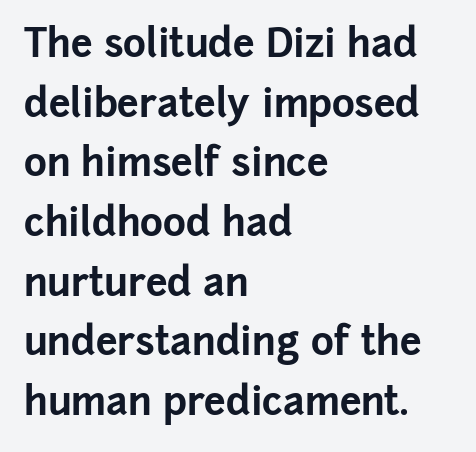
Leftover space on each line is placed entirely after the last word. Think of a printed novel: that variable character pitch is what you see here. Rule under the text: the space is simply empty. Serif or sans? Sans — the stroke terminals are bare. Short note: letters normally spaced.
